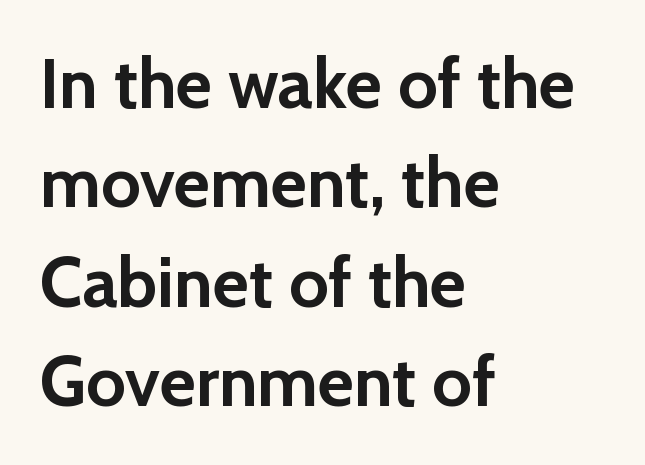
{"serif": "no", "italic": "no", "bold": "yes", "weight": "semibold", "width": "normal", "stroke_contrast": "low", "x_height": "medium", "monospaced": "no", "underline": "no", "align": "left", "line_spacing": "normal", "line_spacing_ratio": 1.42, "letter_spacing": "normal", "letter_spacing_em": 0.0, "glyph_px": 70}
